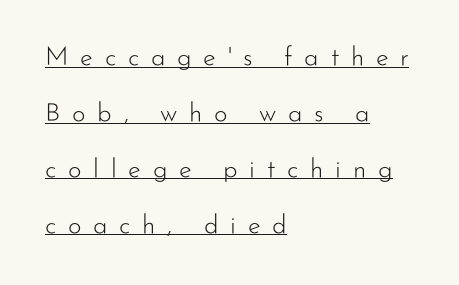
Q: Is the text bold? A: No.
Q: Is the text italic (slanted)? A: No, it is upright.
Q: Is the text underlined? A: Yes.
Q: How is the paragraph aligned? A: Left-aligned.
Q: Is the spacing between letters normal or unusually wide? A: Unusually wide.
Q: Is the spacing between lines tight, normal or loose? A: Loose.
